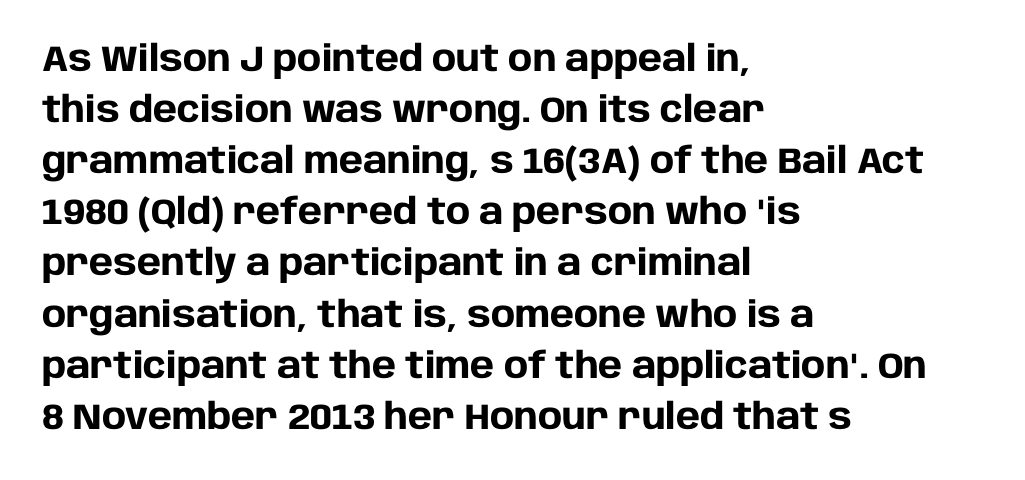
The image shows 36 px heavy sans-serif type, upright; set left-aligned, normal line spacing (1.42x), normal letter spacing, not underlined; low stroke contrast and a large x-height.
